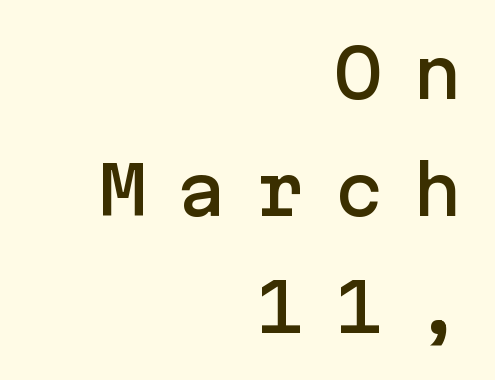
Q: Is the text italic (slanted)? A: No, it is upright.
Q: Is the typeface a serif or a sans-serif typeface? A: Sans-serif.
Q: Is the text underlined? A: No.
Q: How is the paragraph aligned? A: Right-aligned.
Q: Is the spacing between letters normal or unusually wide? A: Unusually wide.
Q: Width (condensed, normal, or wide)? A: Normal.
Q: Stroke contrast? A: Low.
Q: x-height? A: Medium.
